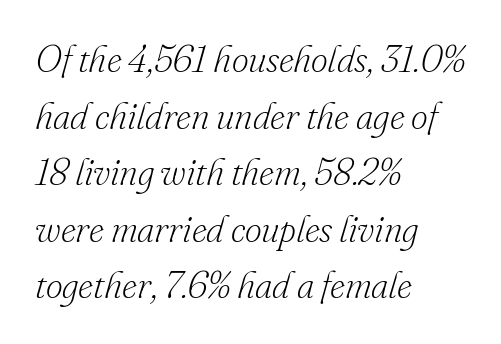
Plain, unruled lines of type. Is this a fixed-width face? No — the glyphs have proportional, varying widths. Tall strokes in this sample are angled rather than plumb. A typesetter would call this zero additional tracking.
